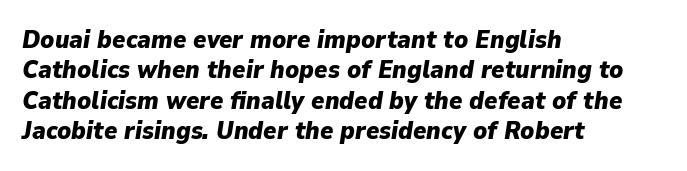
The letters sit at their default tracking, neither squeezed nor spread. Caption: bold face, heavy strokes. Caption: multi-line text, flush left, ragged right. Descenders are the only things crossing below the line. Tall strokes in this sample are angled rather than plumb.
